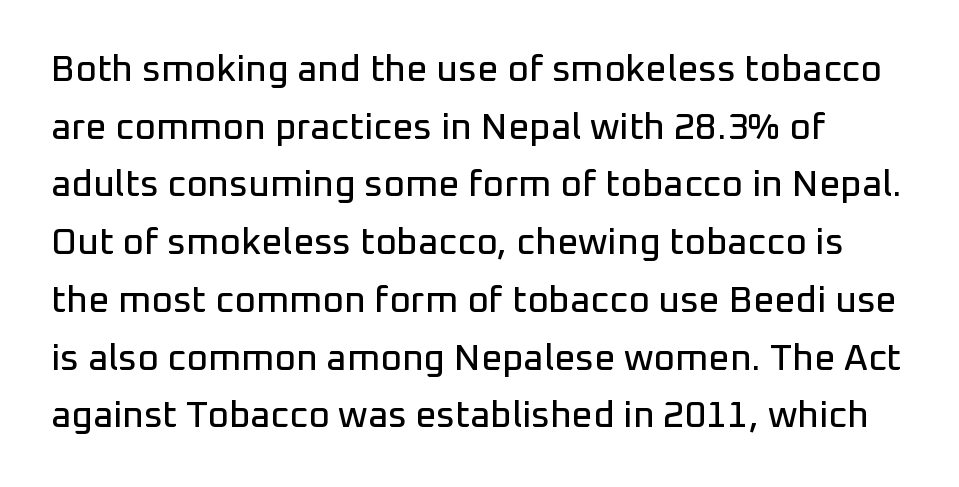
Evenly set lines give the paragraph a standard silhouette. Unlike italic type, these characters show no tilt at all. These lines are rendered in a variable-pitch font. Tracking here is standard; glyphs follow each other at the usual distance.
